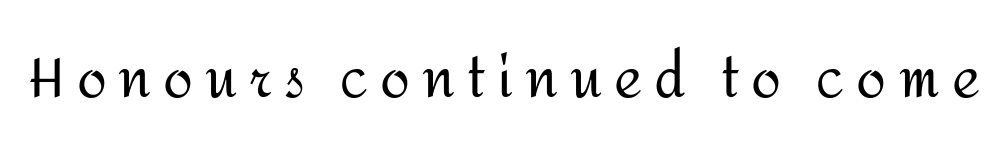
{"serif": "no", "italic": "no", "bold": "no", "weight": "regular", "width": "normal", "stroke_contrast": "medium", "x_height": "medium", "monospaced": "no", "underline": "no", "letter_spacing": "wide", "letter_spacing_em": 0.22, "glyph_px": 54}
